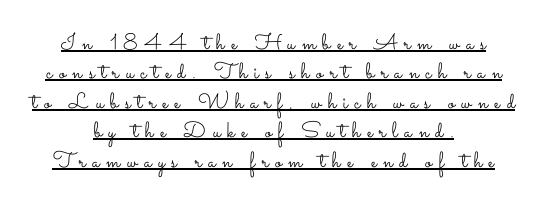
The image shows 22 px text type; set centered, normal line spacing (1.34x), unusually wide letter spacing (+0.3 em), underlined.
